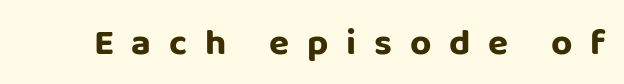
Regarding serifs, this sample does without them. A typesetter would call this heavily tracked-out type. Here the designer chose a conventional face with non-uniform glyph widths. The foot of each line stays bare and open.
